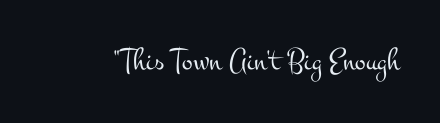
This sample has the flowing, uneven cadence of proportional lettering. The letters carry serifs — small finishing strokes at the ends of their stems. A typesetter would call this zero additional tracking. This reads as an unemphasized weight, regular at the heaviest.
